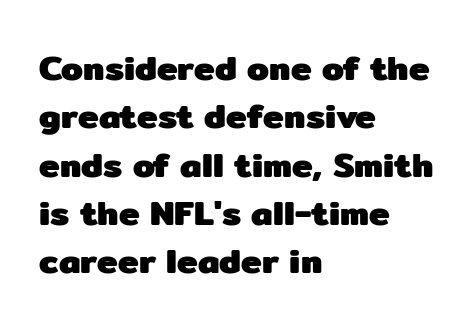
The image shows 35 px heavy sans-serif type, upright; set left-aligned, normal line spacing (1.38x), normal letter spacing, not underlined; low stroke contrast and a medium x-height.
